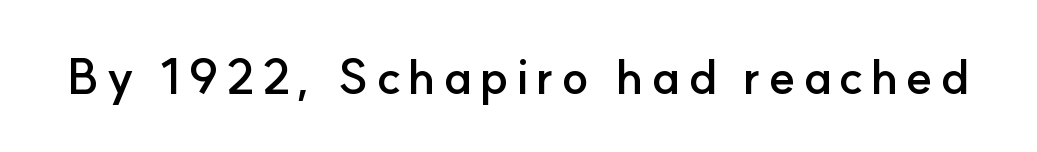
The image shows 49 px semibold sans-serif type, upright; set not underlined; low stroke contrast and a small x-height.
